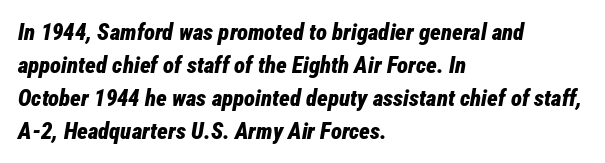
Q: Is the text bold? A: Yes.
Q: Is the text italic (slanted)? A: Yes, it leans right by about 12 degrees.
Q: Is the text underlined? A: No.
Q: How is the paragraph aligned? A: Left-aligned.
Q: Is the spacing between letters normal or unusually wide? A: Normal.
Q: Is the spacing between lines tight, normal or loose? A: Normal.
